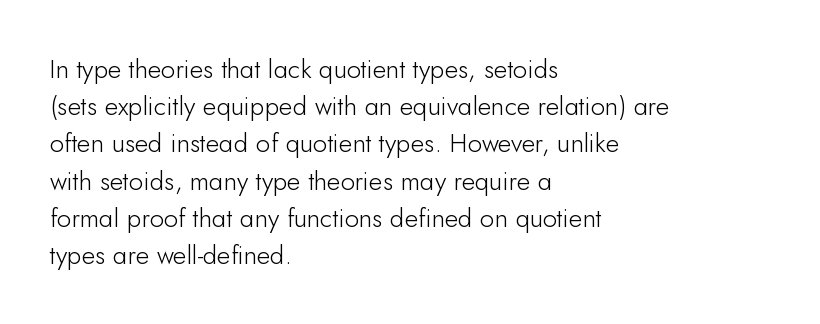
The rendering anchors every line to the left-hand side. A clean baseline with only descenders dipping below it. No chunkiness to these letters — they're not bold. Leading matches the norm, producing a regular column. Ascenders rise straight up at ninety degrees. Nobody touched the tracking dial on this one.
